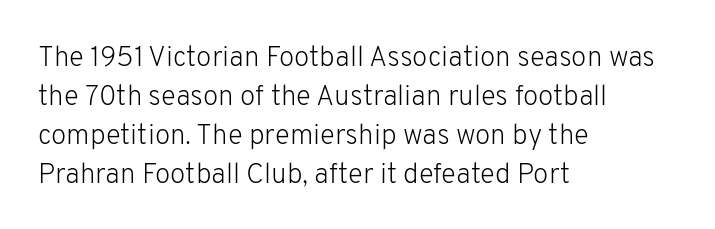
Here the glyphs are tracked normally, forming tight word shapes. Look at the bottom of the vertical strokes: they stop flat, with no serifs. A roman cut, with each character standing at attention. Reading down the column, the eye jumps a familiar distance to each next line. Underlining? Definitely not there. The letters advance in unequal steps, a hallmark of proportional type.
